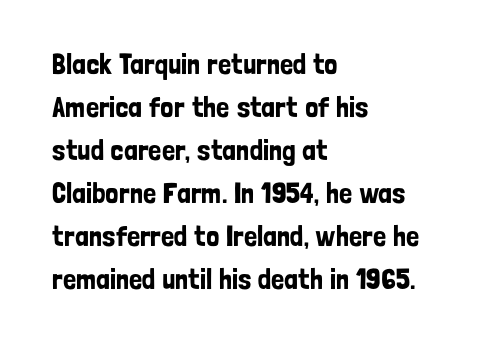
Q: Is the text italic (slanted)? A: No, it is upright.
Q: Is the typeface a serif or a sans-serif typeface? A: Sans-serif.
Q: Is the text underlined? A: No.
Q: How is the paragraph aligned? A: Left-aligned.
Q: Is the spacing between letters normal or unusually wide? A: Normal.
Q: Is the spacing between lines tight, normal or loose? A: Normal.
Q: Width (condensed, normal, or wide)? A: Condensed.
Q: Stroke contrast? A: Low.
Q: x-height? A: Medium.
Q: Monospaced? A: No.
